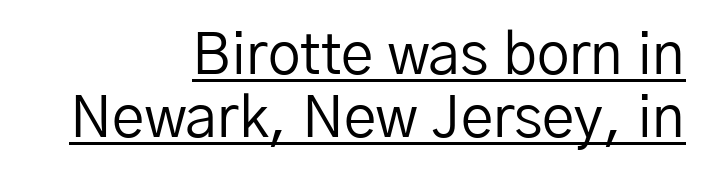
The image shows 58 px regular-weight sans-serif type, upright; set right-aligned, tight line spacing (1.08x), normal letter spacing, underlined; low stroke contrast and a medium x-height.
